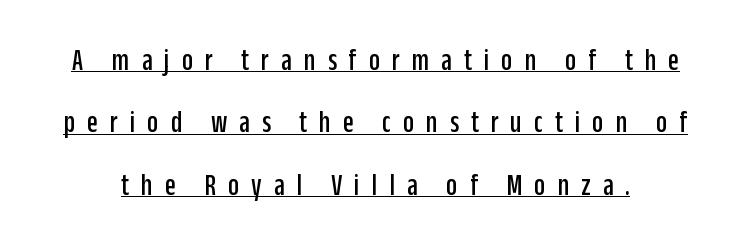
{"serif": "no", "italic": "no", "width": "condensed", "stroke_contrast": "low", "x_height": "large", "monospaced": "no", "underline": "yes", "line_spacing": "loose", "line_spacing_ratio": 2.01, "letter_spacing": "wide", "letter_spacing_em": 0.39, "glyph_px": 31}
